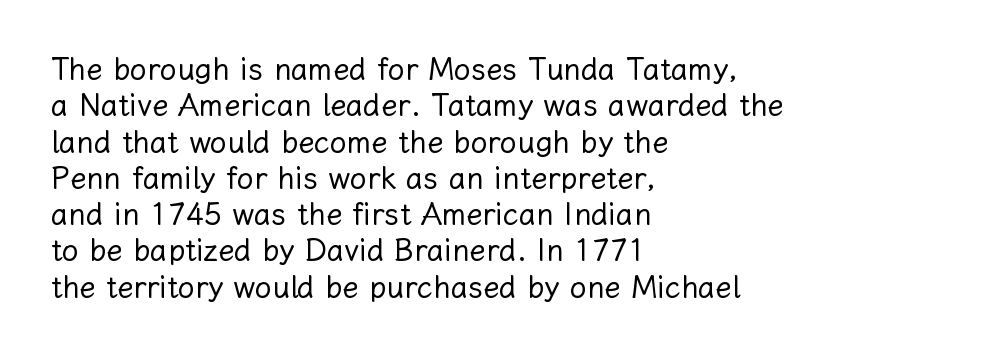
The lettering stays uniformly vertical, giving the passage a roman look. Do the characters align in a grid? No, the font is proportional. Does extra space separate the letters? No, they use regular spacing. Compared with a centered layout, this one pins lines to the left instead.
